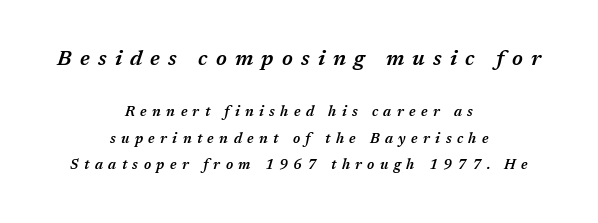
Q: Is the text bold? A: Semi-bold.
Q: Is the text italic (slanted)? A: Yes, it leans right by about 17 degrees.
Q: Is the text underlined? A: No.
Q: How is the paragraph aligned? A: Centered.
Q: Is the spacing between letters normal or unusually wide? A: Unusually wide.
Q: Which block of text is set in a larger size, the first (top) or the second (bottom)? A: The first (top) one.
